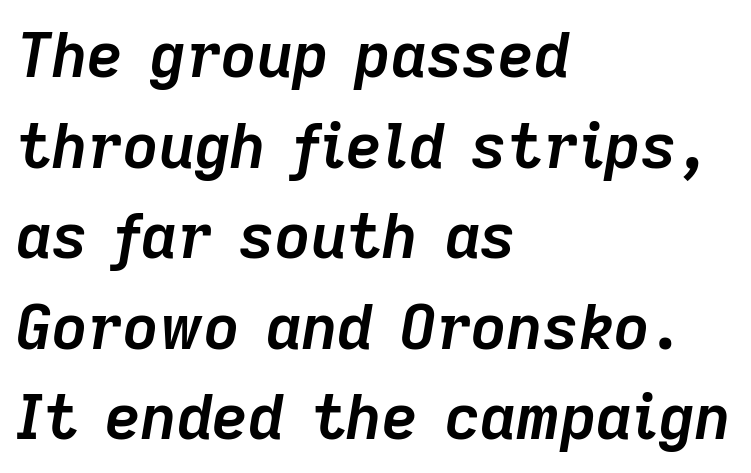
Q: Is the text bold? A: Yes.
Q: Is the text italic (slanted)? A: Yes, it leans right by about 9 degrees.
Q: Is the text underlined? A: No.
Q: How is the paragraph aligned? A: Left-aligned.
Q: Is the spacing between letters normal or unusually wide? A: Normal.
Q: Is the spacing between lines tight, normal or loose? A: Normal.
Q: Width (condensed, normal, or wide)? A: Normal.
Q: Stroke contrast? A: Low.
Q: x-height? A: Medium.
Q: Monospaced? A: No.
